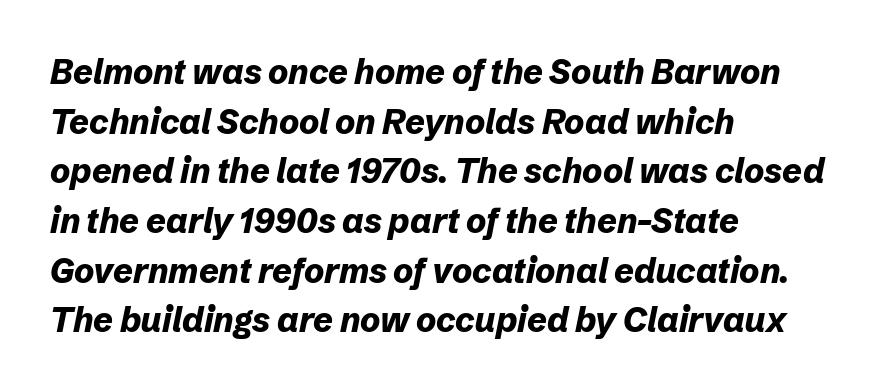
The image shows 34 px bold type, italic (leaning right); set left-aligned, normal line spacing (1.46x), normal letter spacing, not underlined; low stroke contrast and a medium x-height.
